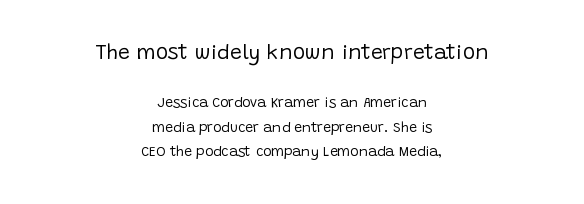
{"italic": "no", "bold": "no", "underline": "no", "align": "center", "line_spacing_ratio": 1.74, "letter_spacing": "normal", "letter_spacing_em": 0.0, "larger_block": "first", "size_ratio": 1.5, "glyph_px": 21}
